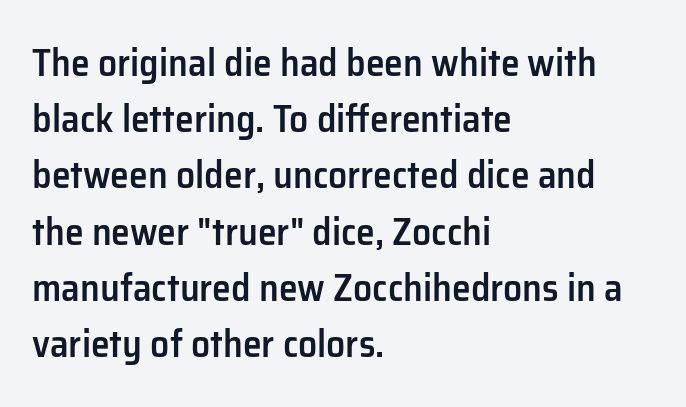
The image shows 38 px semibold sans-serif type, upright; set left-aligned, normal line spacing (1.48x), normal letter spacing, not underlined; low stroke contrast and a medium x-height.
